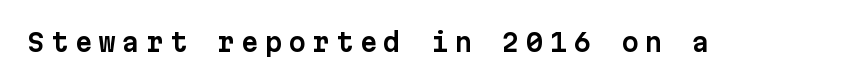
The image shows 25 px text type, upright; set unusually wide letter spacing (+0.25 em), not underlined.
